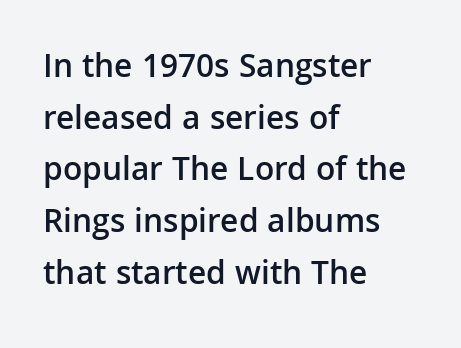
The image shows 34 px semibold sans-serif type, upright; set left-aligned, normal line spacing (1.52x), normal letter spacing, not underlined; low stroke contrast and a medium x-height.
